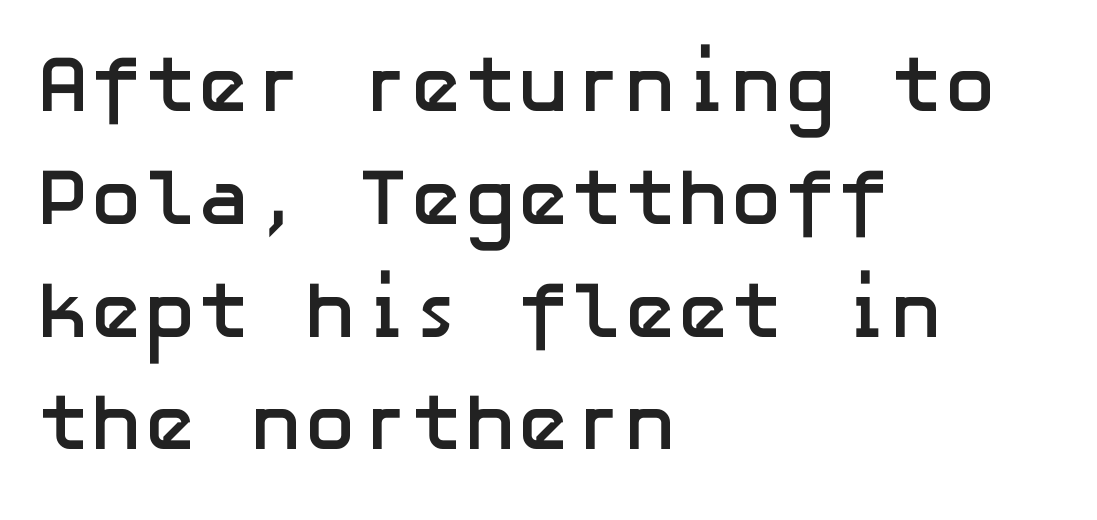
{"serif": "no", "italic": "no", "bold": "yes", "weight": "semibold", "width": "normal", "stroke_contrast": "low", "x_height": "medium", "underline": "no", "align": "left", "line_spacing": "normal", "line_spacing_ratio": 1.41, "letter_spacing": "normal", "letter_spacing_em": 0.0, "glyph_px": 80}
